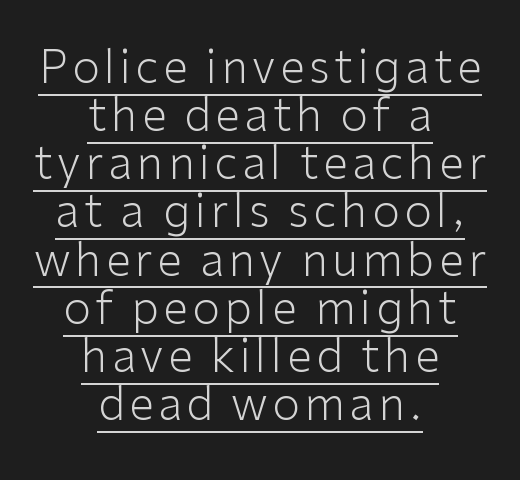
{"serif": "no", "italic": "no", "bold": "no", "weight": "light", "width": "normal", "stroke_contrast": "low", "x_height": "medium", "monospaced": "no", "underline": "yes", "align": "center", "line_spacing": "tight", "line_spacing_ratio": 1.07, "glyph_px": 45}
